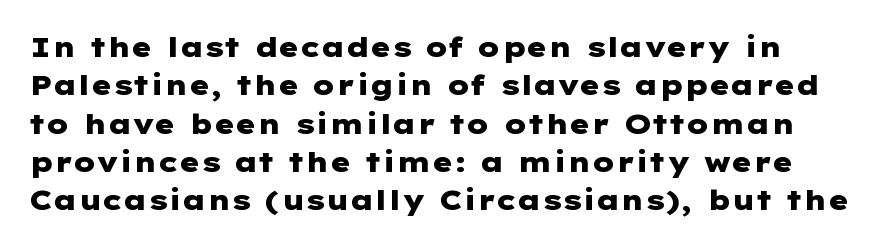
The image shows 28 px heavy, wide sans-serif type, upright; set normal line spacing (1.37x), normal letter spacing, not underlined; low stroke contrast and a medium x-height.
